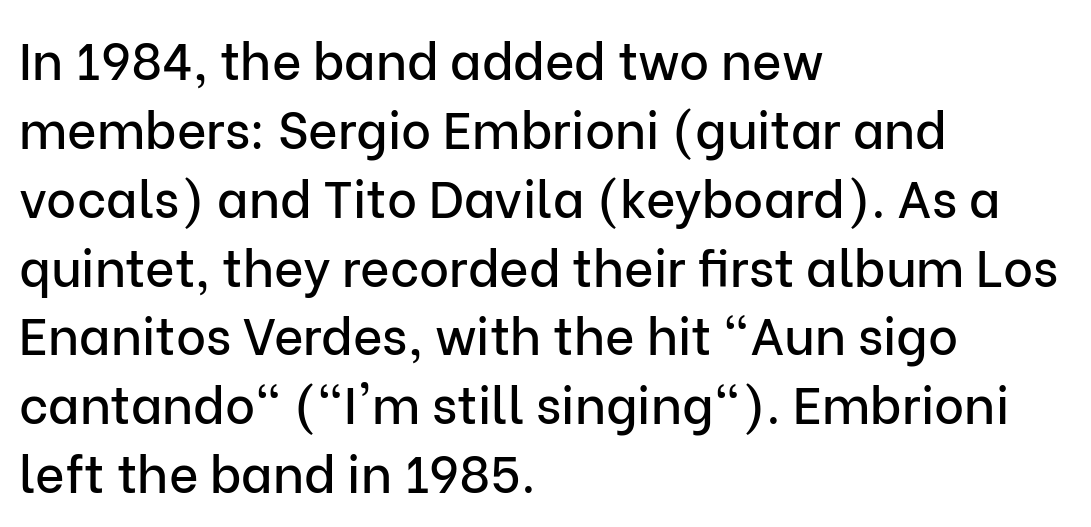
The image shows 51 px sans-serif type, upright; set left-aligned, normal line spacing (1.35x), normal letter spacing, not underlined; low stroke contrast and a medium x-height.
